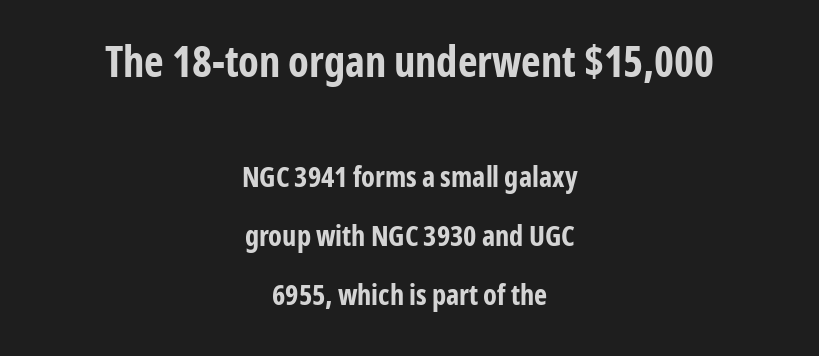
{"serif": "no", "italic": "no", "bold": "yes", "weight": "bold", "width": "condensed", "stroke_contrast": "low", "x_height": "medium", "monospaced": "no", "underline": "no", "align": "center", "line_spacing": "loose", "line_spacing_ratio": 2.12, "letter_spacing": "normal", "letter_spacing_em": 0.0, "larger_block": "first", "size_ratio": 1.5, "glyph_px": 42}
